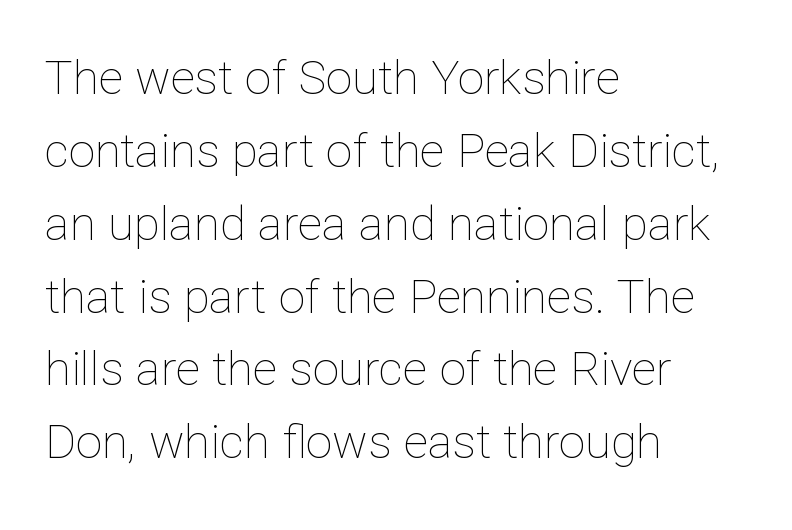
Each row of text sits above clean, open space. Notice how the stems are strictly vertical — no italics here. In CSS terms this would be text-align: left. How would I describe the line gaps? Plain and ordinary. Varying glyph widths throughout — classic text-font behaviour.
